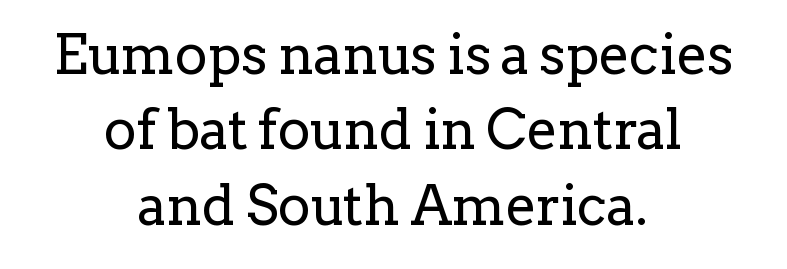
The image shows 55 px regular-weight serif type, upright; set centered, normal line spacing (1.37x), normal letter spacing, not underlined; low stroke contrast and a medium x-height.
